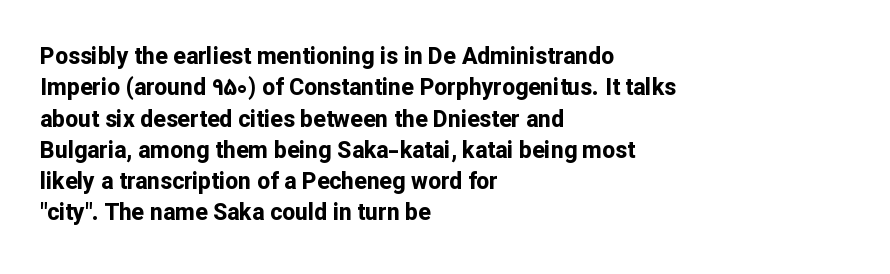
If you drew a line through each stem, it would be perfectly vertical. The face used here has the dense, thick strokes of a bold. All the whitespace from short lines collects on the right. Observe the ordinary spacing: letters are neighbours, not strangers. Rule under the text: the space is simply empty.
